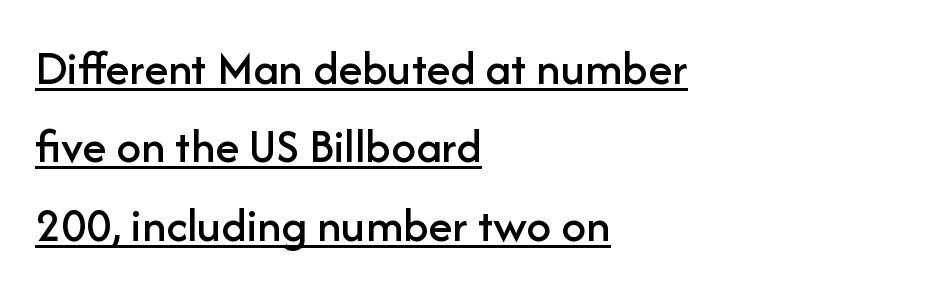
This sample is left-justified, so line endings fall wherever the words run out. In terms of posture, this sample is upright. How would I describe the line gaps? Plain and ordinary. Each letter keeps its own natural width here, so spacing adapts to shape.
